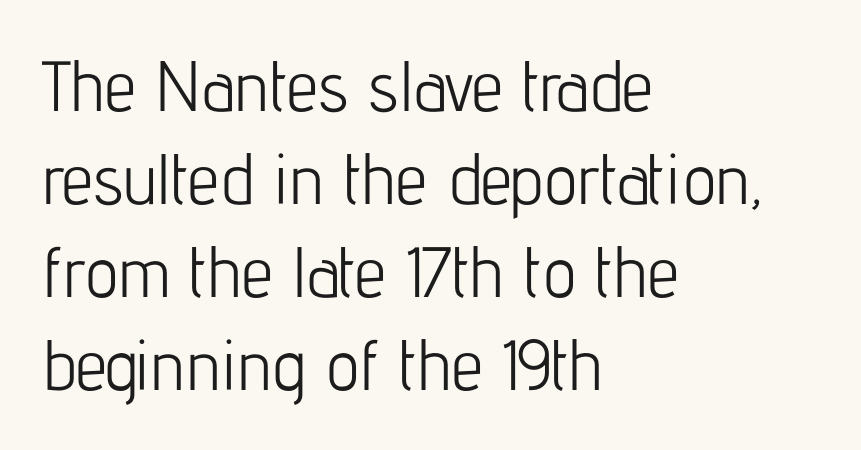
Q: Is the text bold? A: No.
Q: Is the text italic (slanted)? A: No, it is upright.
Q: Is the typeface a serif or a sans-serif typeface? A: Sans-serif.
Q: Is the text underlined? A: No.
Q: How is the paragraph aligned? A: Left-aligned.
Q: Is the spacing between letters normal or unusually wide? A: Normal.
Q: Is the spacing between lines tight, normal or loose? A: Normal.
Q: Width (condensed, normal, or wide)? A: Condensed.
Q: Stroke contrast? A: Low.
Q: x-height? A: Medium.
Q: Monospaced? A: No.
